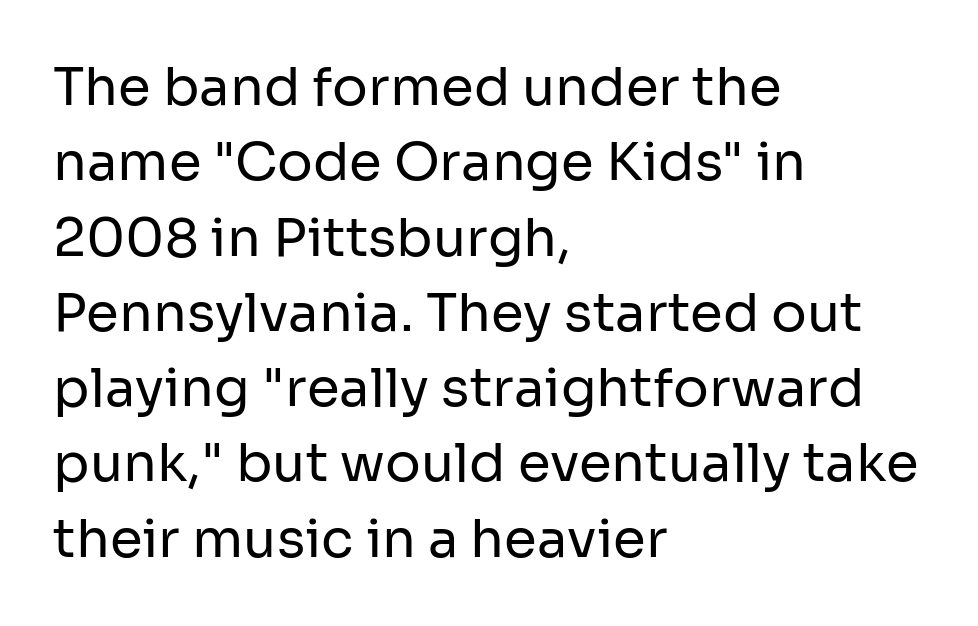
The image shows 53 px regular-weight sans-serif type, upright; set left-aligned, normal line spacing (1.42x), normal letter spacing, not underlined; low stroke contrast and a medium x-height.
